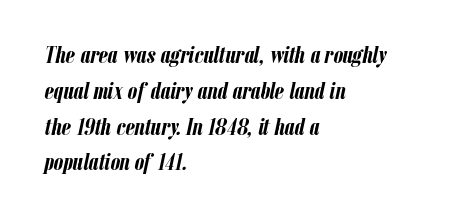
If you drew a line through each stem, it would be angled. This rendering features lettering with no underline. The typesetter chose a ragged-right arrangement here. Plenty of ink on the page — the face is bold. The passage shown has conventional tracking throughout. The block of text has a typical density, with ordinary space between rows.
